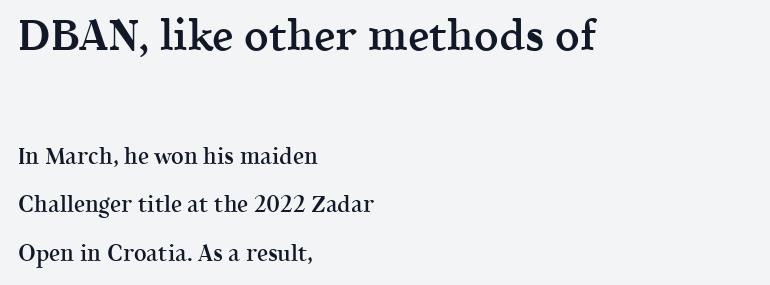
{"serif": "yes", "italic": "no", "bold": "semi", "weight": "semibold", "width": "normal", "x_height": "medium", "monospaced": "no", "underline": "no", "align": "left", "line_spacing": "loose", "line_spacing_ratio": 2.2, "letter_spacing": "normal", "letter_spacing_em": 0.0, "larger_block": "first", "size_ratio": 1.95, "glyph_px": 43}
